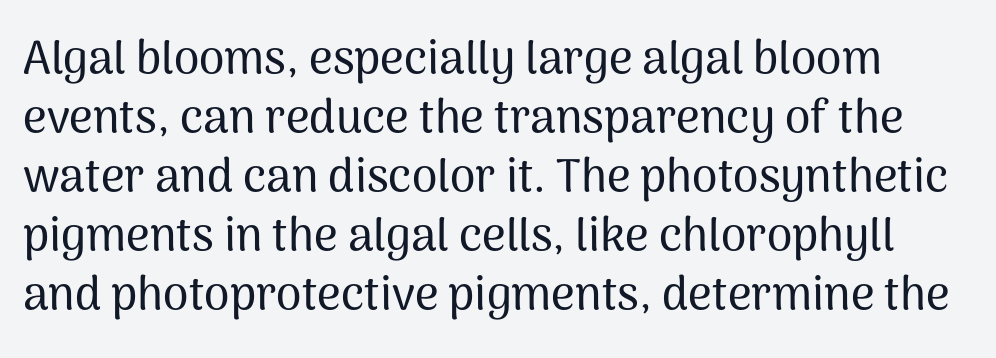
Notice how the stems are strictly vertical — no italics here. Rule under the text: the space is simply empty. Caption: standard tracking, unaltered. Check where the strokes stop: nothing finishes them off — pure sans. Interline gaps are of average width in this sample. You could not count columns in this text — the font is proportionally spaced.
